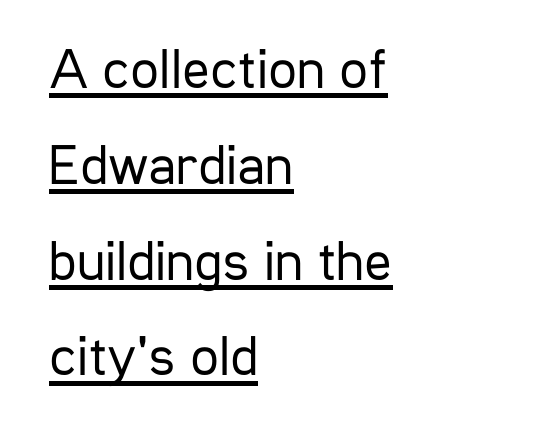
Typeset ragged right — the left edge is the straight one. You can tell it's not italic because the verticals are truly vertical. In terms of leading, this rendering sits right in the middle. To sum up the face: it is a sans, with no serifs.
